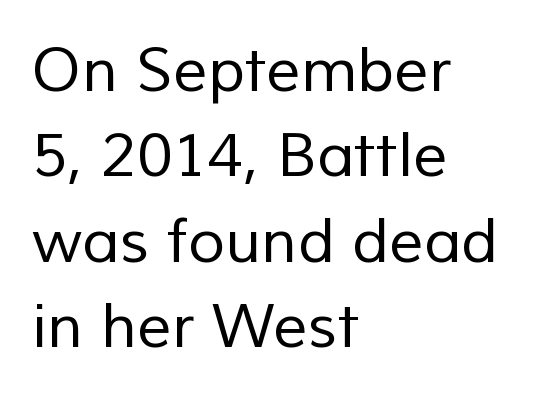
Q: Is the text bold? A: No.
Q: Is the typeface a serif or a sans-serif typeface? A: Sans-serif.
Q: Is the text underlined? A: No.
Q: How is the paragraph aligned? A: Left-aligned.
Q: Is the spacing between letters normal or unusually wide? A: Normal.
Q: Is the spacing between lines tight, normal or loose? A: Normal.
Q: Width (condensed, normal, or wide)? A: Normal.
Q: Stroke contrast? A: Low.
Q: x-height? A: Medium.
Q: Monospaced? A: No.
